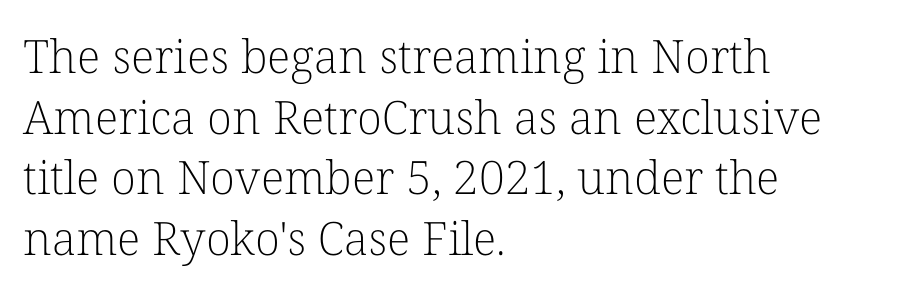
{"serif": "yes", "italic": "no", "bold": "no", "weight": "light", "width": "normal", "stroke_contrast": "low", "x_height": "medium", "monospaced": "no", "underline": "no", "align": "left", "line_spacing": "normal", "line_spacing_ratio": 1.32, "letter_spacing": "normal", "letter_spacing_em": 0.0, "glyph_px": 46}
